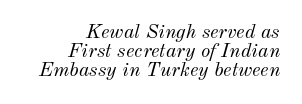
{"italic": "yes", "lean": "right", "slant_degrees": 12, "bold": "no", "underline": "no", "align": "right", "line_spacing": "tight", "line_spacing_ratio": 0.96, "letter_spacing": "normal", "letter_spacing_em": 0.0, "glyph_px": 20}
